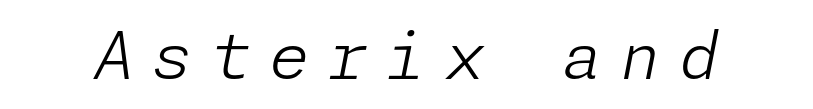
Q: Is the text bold? A: No.
Q: Is the text italic (slanted)? A: Yes, it leans right by about 11 degrees.
Q: Is the text underlined? A: No.
Q: Is the spacing between letters normal or unusually wide? A: Unusually wide.
Q: Width (condensed, normal, or wide)? A: Normal.
Q: Stroke contrast? A: Low.
Q: x-height? A: Medium.
